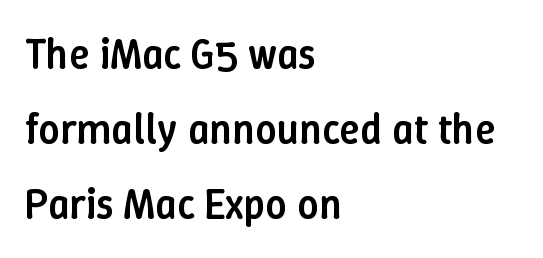
{"italic": "no", "bold": "semi", "weight": "semibold", "width": "normal", "stroke_contrast": "low", "x_height": "medium", "monospaced": "no", "underline": "no", "align": "left", "line_spacing_ratio": 1.79, "letter_spacing": "normal", "letter_spacing_em": 0.0, "glyph_px": 42}
